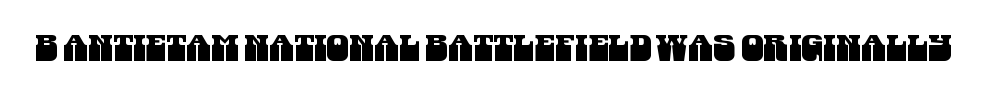
The image shows 36 px condensed sans-serif type; set normal letter spacing, not underlined; medium stroke contrast and a large x-height.
